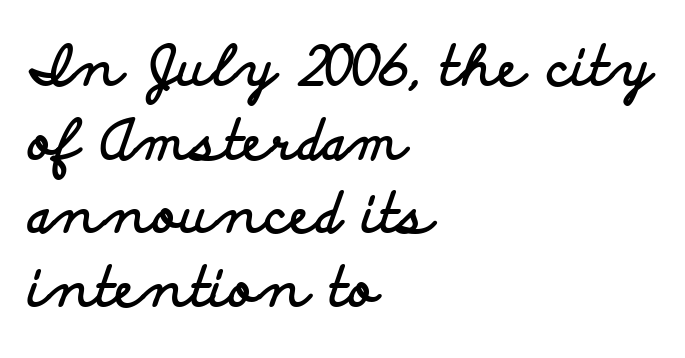
The image shows 55 px bold, wide sans-serif type; set left-aligned, normal line spacing (1.34x), normal letter spacing, not underlined; low stroke contrast and a small x-height.
